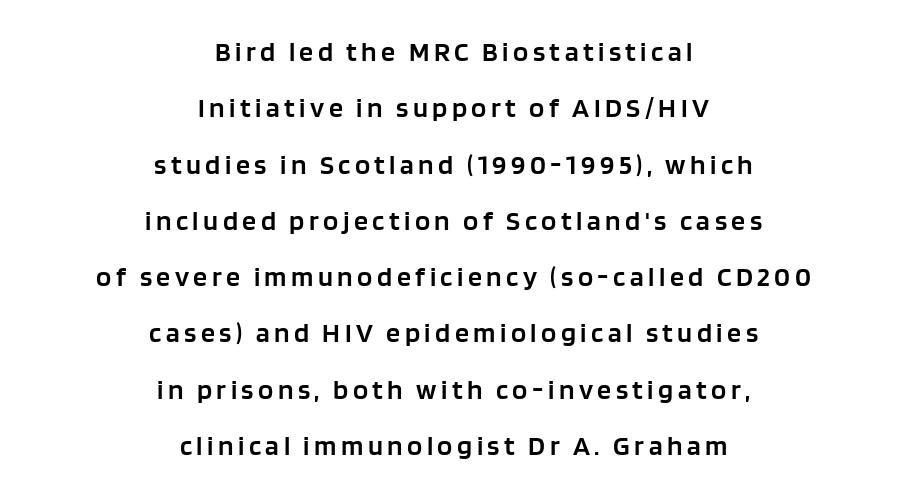
Q: Is the text bold? A: Semi-bold.
Q: Is the text italic (slanted)? A: No, it is upright.
Q: Is the typeface a serif or a sans-serif typeface? A: Sans-serif.
Q: Is the text underlined? A: No.
Q: How is the paragraph aligned? A: Centered.
Q: Is the spacing between lines tight, normal or loose? A: Loose.
Q: Width (condensed, normal, or wide)? A: Normal.
Q: Stroke contrast? A: Low.
Q: x-height? A: Large.
Q: Monospaced? A: No.
